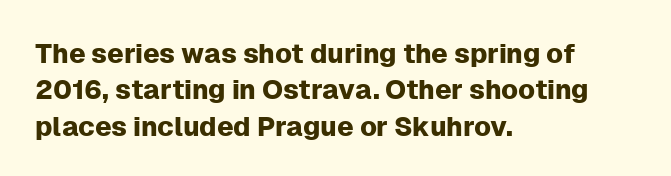
Q: Is the text italic (slanted)? A: No, it is upright.
Q: Is the text underlined? A: No.
Q: How is the paragraph aligned? A: Left-aligned.
Q: Is the spacing between letters normal or unusually wide? A: Normal.
Q: Is the spacing between lines tight, normal or loose? A: Normal.
